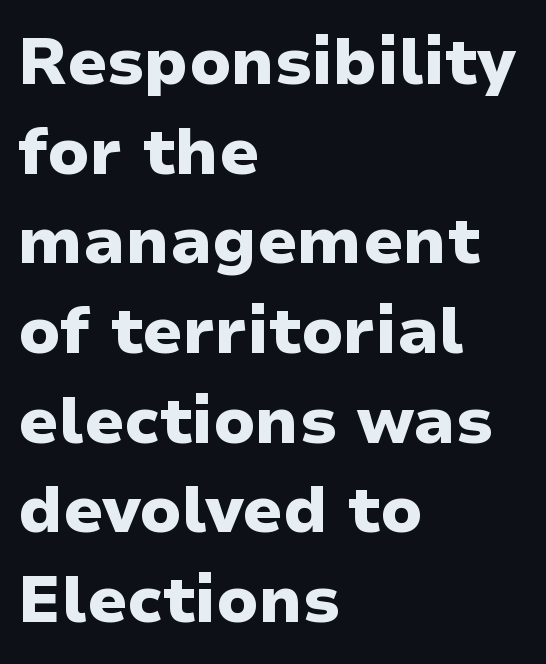
The face used here is proportionally spaced, like ordinary book or web type. The rows are spaced the way most documents space them. The typeface chosen for these lines omits serifs. The space beneath each line is pristine and unruled. Observe the ordinary spacing: letters are neighbours, not strangers. Strong, thick strokes mark this as bold type.
